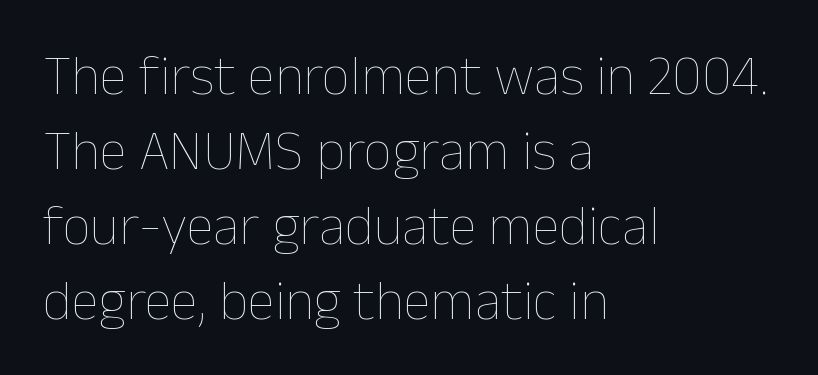
Q: Is the text bold? A: No.
Q: Is the text italic (slanted)? A: No, it is upright.
Q: Is the text underlined? A: No.
Q: How is the paragraph aligned? A: Left-aligned.
Q: Is the spacing between letters normal or unusually wide? A: Normal.
Q: Is the spacing between lines tight, normal or loose? A: Normal.
Q: Width (condensed, normal, or wide)? A: Normal.
Q: Stroke contrast? A: Low.
Q: x-height? A: Medium.
Q: Monospaced? A: No.
